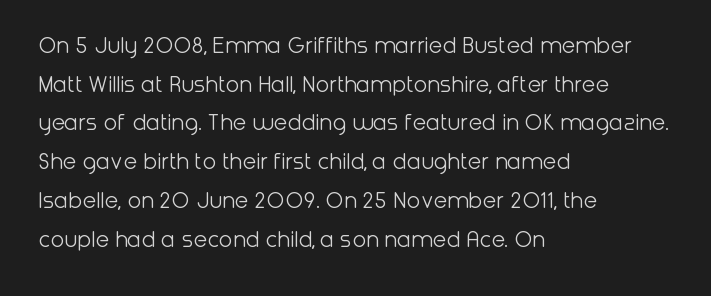
The image shows 25 px text type, upright; set left-aligned, normal line spacing (1.55x), normal letter spacing, not underlined.
